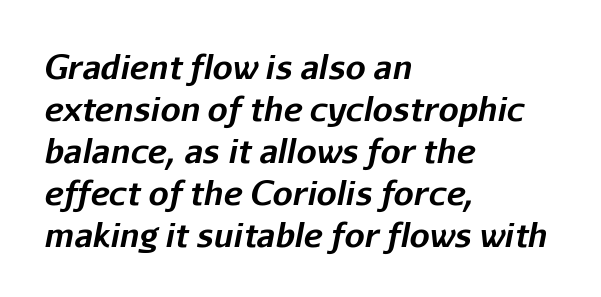
The image shows 32 px bold type, italic (leaning right); set left-aligned, normal line spacing (1.31x), normal letter spacing, not underlined; low stroke contrast and a medium x-height.
